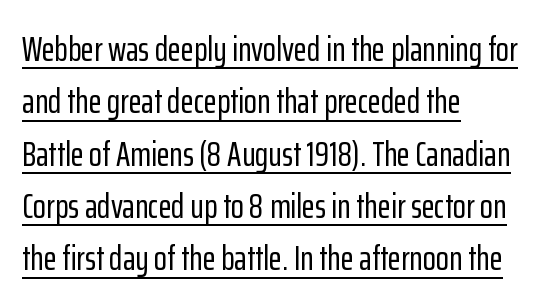
{"serif": "no", "italic": "no", "width": "condensed", "stroke_contrast": "low", "x_height": "medium", "monospaced": "no", "underline": "yes", "align": "left", "line_spacing": "normal", "line_spacing_ratio": 1.54, "letter_spacing": "normal", "letter_spacing_em": 0.0, "glyph_px": 34}
